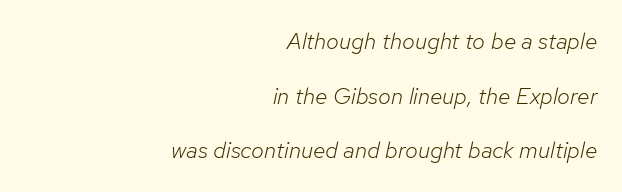
Q: Is the text bold? A: No.
Q: Is the text italic (slanted)? A: Yes, it leans right by about 12 degrees.
Q: Is the text underlined? A: No.
Q: How is the paragraph aligned? A: Right-aligned.
Q: Is the spacing between letters normal or unusually wide? A: Normal.
Q: Is the spacing between lines tight, normal or loose? A: Loose.
